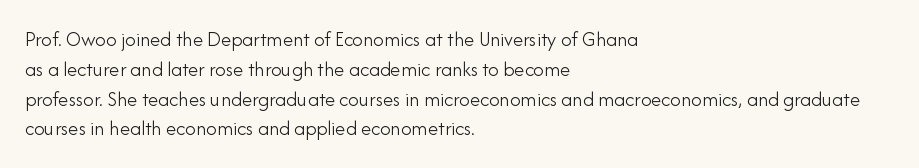
{"italic": "no", "bold": "no", "underline": "no", "align": "left", "line_spacing": "normal", "line_spacing_ratio": 1.42, "letter_spacing": "normal", "letter_spacing_em": 0.0, "glyph_px": 21}
